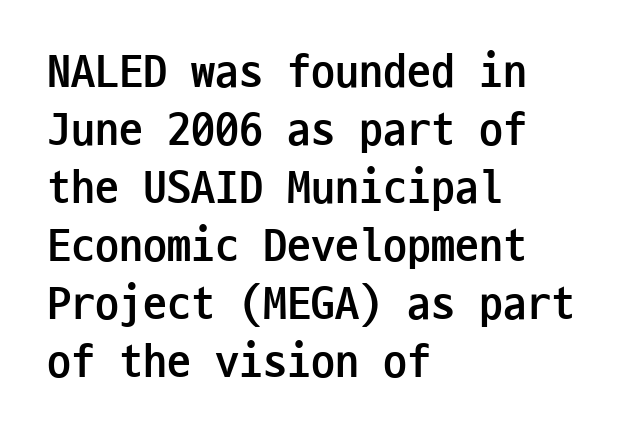
This sample uses a sans-serif face. Alignment: flush left. Each row of text sits above clean, open space. I'd describe the lettering as bold — thick and assertive. Looks like terminal output: every glyph gets an equal slot. The passage shown has conventional tracking throughout.
